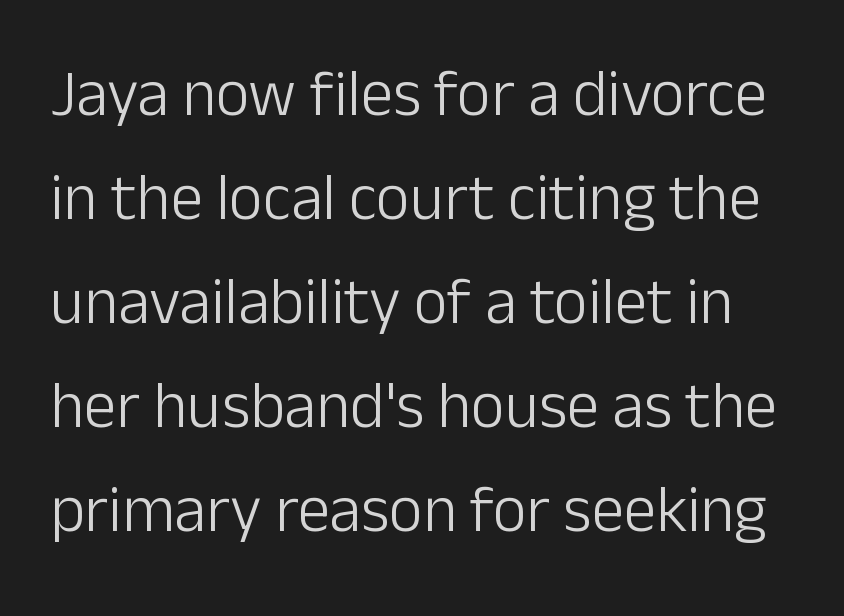
{"serif": "no", "italic": "no", "bold": "no", "weight": "light", "width": "normal", "stroke_contrast": "low", "x_height": "medium", "monospaced": "no", "underline": "no", "line_spacing": "normal", "line_spacing_ratio": 1.6, "letter_spacing": "normal", "letter_spacing_em": 0.0, "glyph_px": 65}
